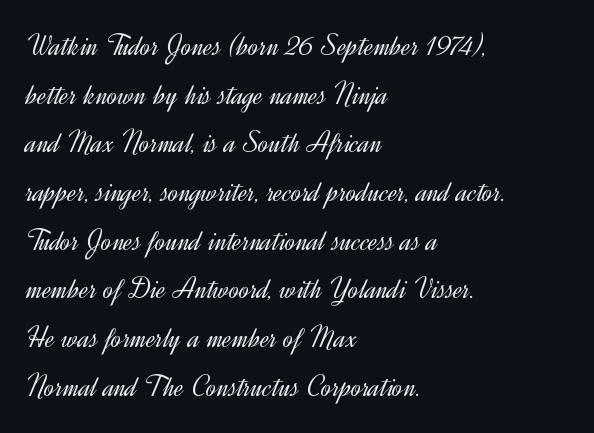
{"serif": "no", "bold": "no", "weight": "light", "width": "normal", "x_height": "small", "monospaced": "no", "underline": "no", "align": "left", "line_spacing": "normal", "line_spacing_ratio": 1.57, "letter_spacing": "normal", "letter_spacing_em": 0.0, "glyph_px": 31}
